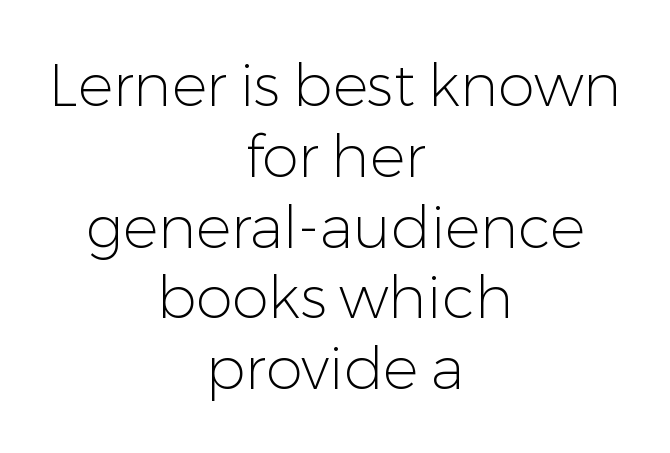
The image shows 59 px light sans-serif type, upright; set centered, line spacing 1.2x, normal letter spacing, not underlined; low stroke contrast and a medium x-height.
